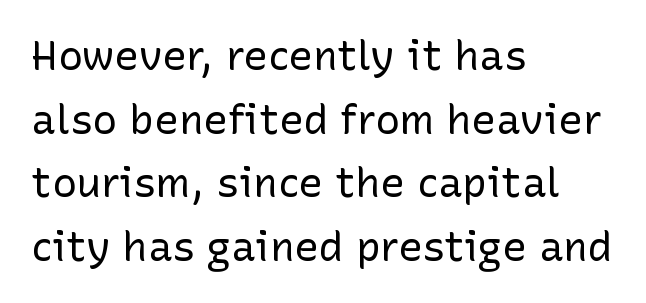
The image shows 41 px regular-weight sans-serif type, upright; set left-aligned, normal line spacing (1.55x), normal letter spacing, not underlined; low stroke contrast and a medium x-height.
